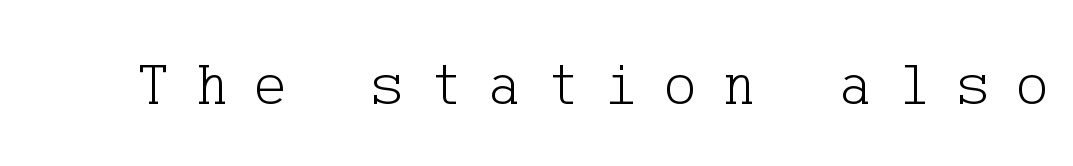
{"serif": "yes", "italic": "no", "bold": "no", "weight": "light", "width": "normal", "stroke_contrast": "low", "x_height": "medium", "underline": "no", "letter_spacing": "wide", "letter_spacing_em": 0.43, "glyph_px": 61}
